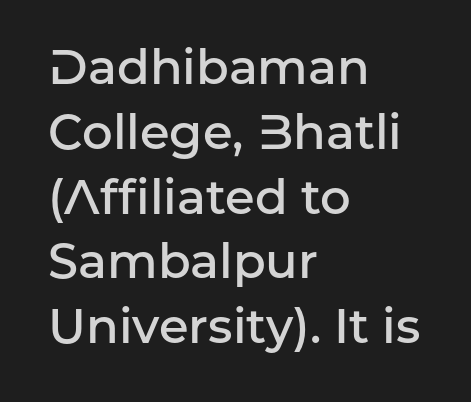
{"serif": "no", "italic": "no", "bold": "semi", "weight": "semibold", "width": "normal", "stroke_contrast": "low", "x_height": "medium", "monospaced": "no", "underline": "no", "align": "left", "line_spacing": "normal", "line_spacing_ratio": 1.35, "letter_spacing": "normal", "letter_spacing_em": 0.0, "glyph_px": 48}
